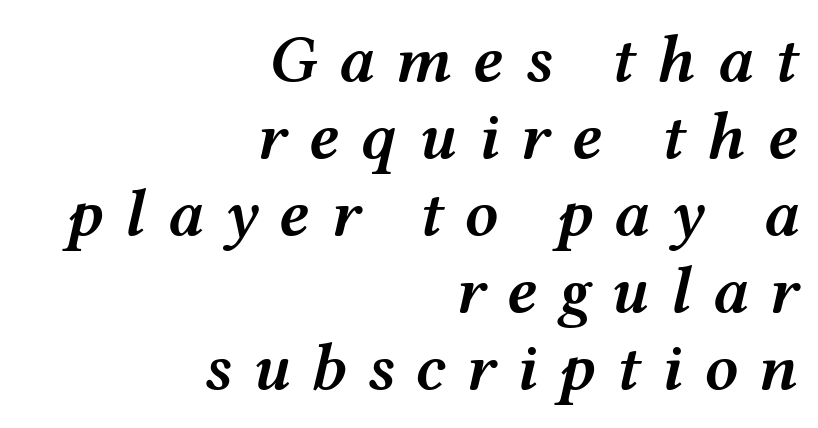
Q: Is the text bold? A: Semi-bold.
Q: Is the text italic (slanted)? A: Yes, it leans right by about 12 degrees.
Q: Is the text underlined? A: No.
Q: How is the paragraph aligned? A: Right-aligned.
Q: Is the spacing between letters normal or unusually wide? A: Unusually wide.
Q: Is the spacing between lines tight, normal or loose? A: Tight.
Q: Width (condensed, normal, or wide)? A: Wide.
Q: Stroke contrast? A: Medium.
Q: x-height? A: Medium.
Q: Monospaced? A: No.
